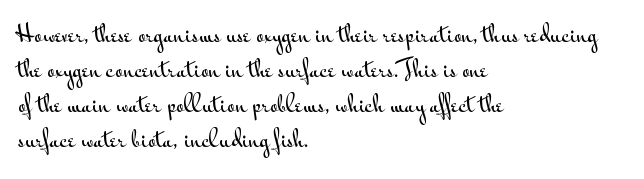
The image shows 22 px text type; set left-aligned, normal line spacing (1.59x), normal letter spacing, not underlined.
